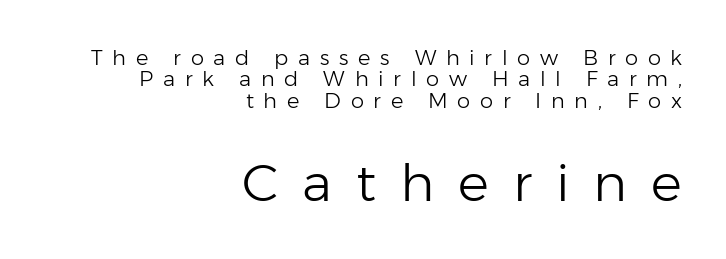
The image shows 52 px light sans-serif type, upright; set right-aligned, tight line spacing (1.02x), unusually wide letter spacing (+0.46 em), not underlined; the second (bottom) block is 2.48x larger; low stroke contrast and a medium x-height.
